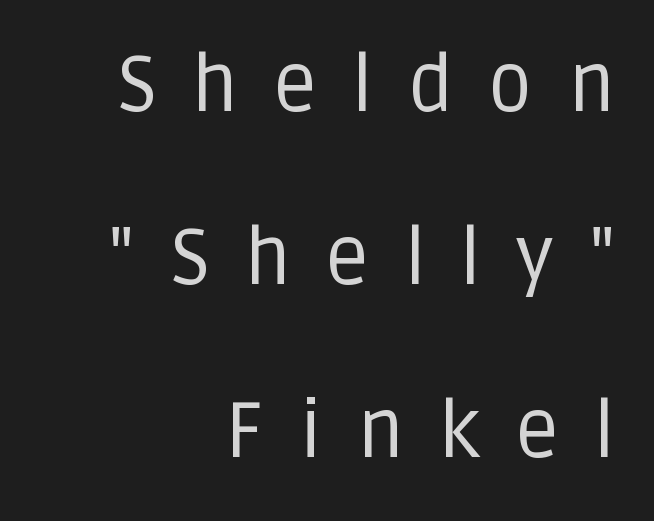
The rendering uses natural spacing where letterforms have individual widths. Weight class: somewhere from thin through regular. The space directly below the letters is spotless. You can tell from the bare stems that sans-serif type was used. The rendering uses a large line-height, opening up the rows.
